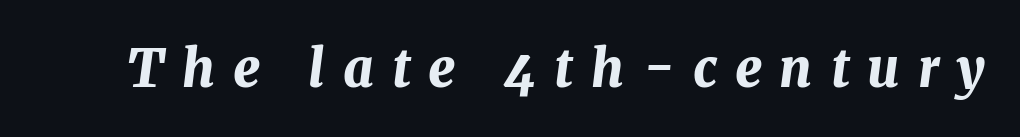
Q: Is the text bold? A: Yes.
Q: Is the text italic (slanted)? A: Yes, it leans right by about 7 degrees.
Q: Is the text underlined? A: No.
Q: Is the spacing between letters normal or unusually wide? A: Unusually wide.
Q: Width (condensed, normal, or wide)? A: Normal.
Q: Stroke contrast? A: Medium.
Q: x-height? A: Medium.
Q: Monospaced? A: No.
